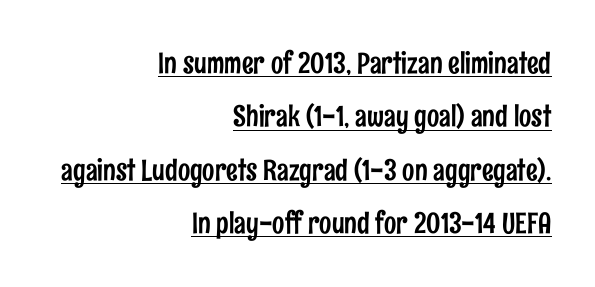
The image shows 29 px condensed sans-serif type, upright; set right-aligned, line spacing 1.84x, normal letter spacing, underlined; low stroke contrast and a medium x-height.
